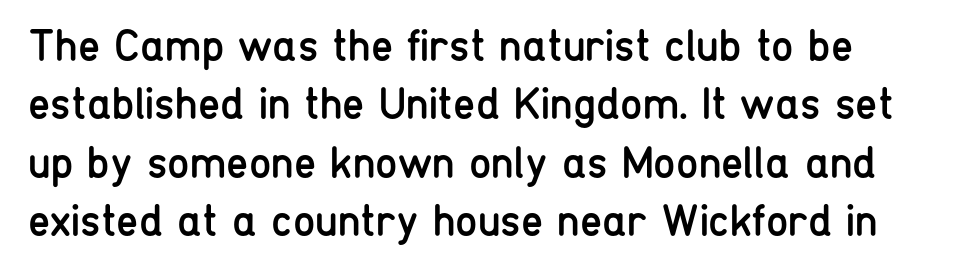
Q: Is the text bold? A: No.
Q: Is the text italic (slanted)? A: No, it is upright.
Q: Is the typeface a serif or a sans-serif typeface? A: Sans-serif.
Q: Is the text underlined? A: No.
Q: How is the paragraph aligned? A: Left-aligned.
Q: Is the spacing between letters normal or unusually wide? A: Normal.
Q: Is the spacing between lines tight, normal or loose? A: Normal.
Q: Width (condensed, normal, or wide)? A: Condensed.
Q: Stroke contrast? A: Low.
Q: x-height? A: Medium.
Q: Monospaced? A: No.
